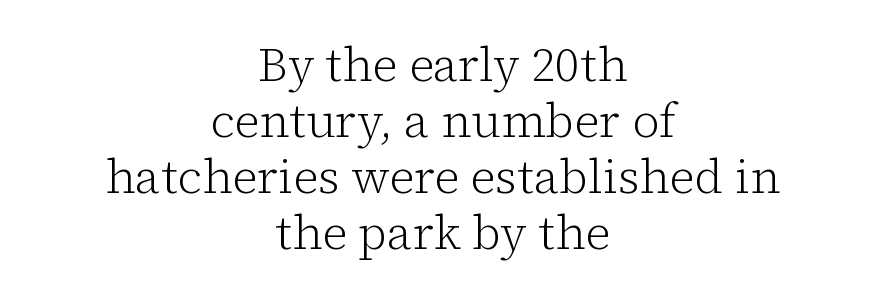
The passage shown is not underscored anywhere. The rendering uses natural spacing where letterforms have individual widths. Caption: face not bold, strokes unweighted. Posture: vertical. Serif or sans? Serif — the stroke terminals have little feet. Honestly, the letter spacing is just normal — you wouldn't notice it.
